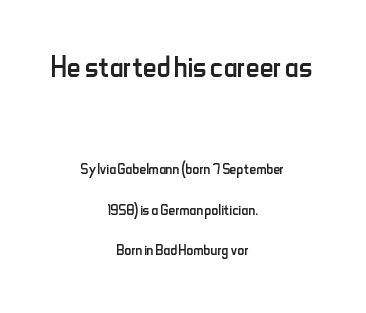
{"serif": "no", "italic": "no", "bold": "no", "weight": "regular", "width": "condensed", "stroke_contrast": "low", "x_height": "small", "monospaced": "no", "underline": "no", "align": "center", "line_spacing": "loose", "line_spacing_ratio": 2.13, "letter_spacing": "normal", "letter_spacing_em": 0.0, "larger_block": "first", "size_ratio": 2.0, "glyph_px": 38}
